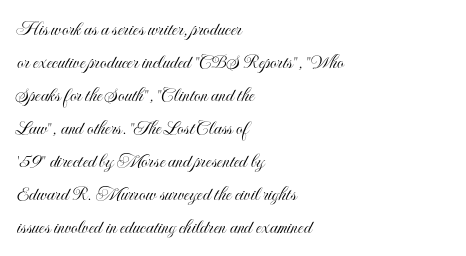
Q: Is the text italic (slanted)? A: Yes.
Q: Is the text underlined? A: No.
Q: How is the paragraph aligned? A: Left-aligned.
Q: Is the spacing between letters normal or unusually wide? A: Normal.
Q: Is the spacing between lines tight, normal or loose? A: Normal.
